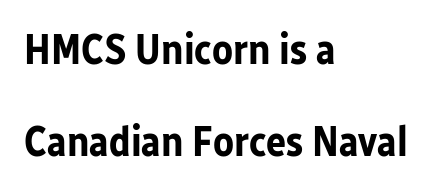
{"serif": "no", "italic": "no", "bold": "yes", "weight": "bold", "width": "normal", "stroke_contrast": "low", "x_height": "medium", "monospaced": "no", "underline": "no", "align": "left", "line_spacing": "loose", "line_spacing_ratio": 2.18, "letter_spacing": "normal", "letter_spacing_em": 0.0, "glyph_px": 42}
